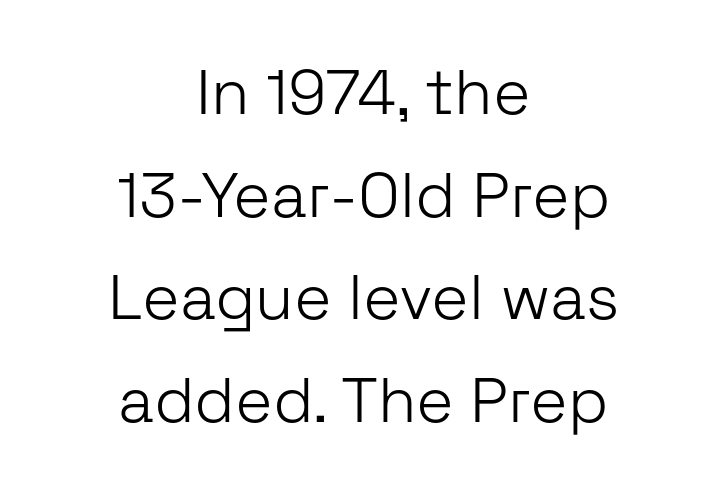
Q: Is the text bold? A: No.
Q: Is the text italic (slanted)? A: No, it is upright.
Q: Is the typeface a serif or a sans-serif typeface? A: Sans-serif.
Q: Is the text underlined? A: No.
Q: How is the paragraph aligned? A: Centered.
Q: Is the spacing between letters normal or unusually wide? A: Normal.
Q: Is the spacing between lines tight, normal or loose? A: Normal.
Q: Width (condensed, normal, or wide)? A: Normal.
Q: Stroke contrast? A: Low.
Q: x-height? A: Medium.
Q: Monospaced? A: No.
